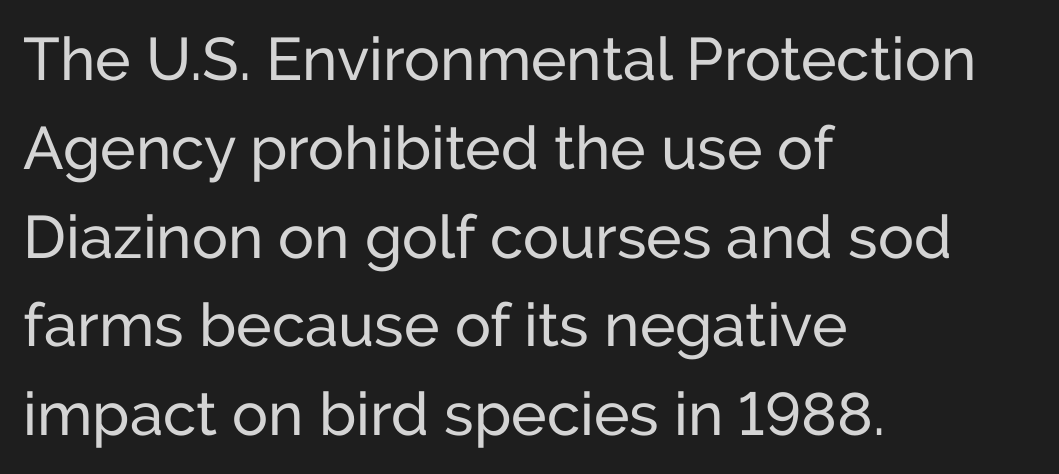
Q: Is the text italic (slanted)? A: No, it is upright.
Q: Is the typeface a serif or a sans-serif typeface? A: Sans-serif.
Q: Is the text underlined? A: No.
Q: How is the paragraph aligned? A: Left-aligned.
Q: Is the spacing between letters normal or unusually wide? A: Normal.
Q: Is the spacing between lines tight, normal or loose? A: Normal.
Q: Width (condensed, normal, or wide)? A: Normal.
Q: Stroke contrast? A: Low.
Q: x-height? A: Medium.
Q: Monospaced? A: No.
